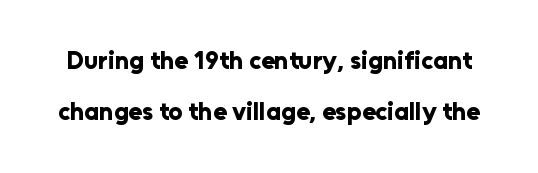
A typesetter would mark this as roman, not italic. The strokes are fattened all the way to bold. Line spacing here is loose. The type is set solid horizontally, with unmodified tracking. This rendering features lettering with no underline.
